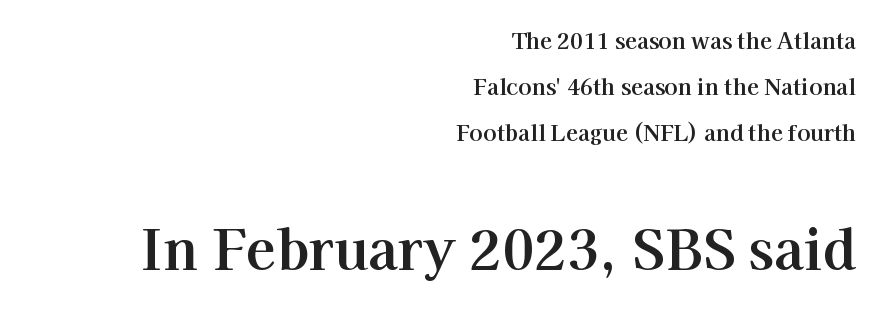
Proportional: the letters do not fall into vertical columns. The axis of the letterforms is exactly vertical. Typesetter's note — lower block bumped up in size, upper block left smaller. The passage shown is not underscored anywhere. Widely set lines give the paragraph a tall, airy silhouette. Typeset ragged left — the right edge is the straight one.
